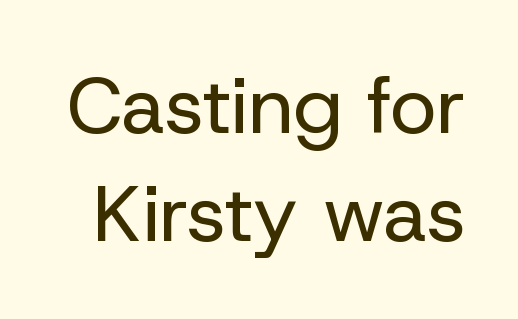
Regarding leading, the lines here are spaced in the standard way. Compared with typical body copy, the letter spacing here is the same. The lettering holds an erect, upright posture throughout. Typographically, this falls in the sans-serif category. Proportional: the letters do not fall into vertical columns.
